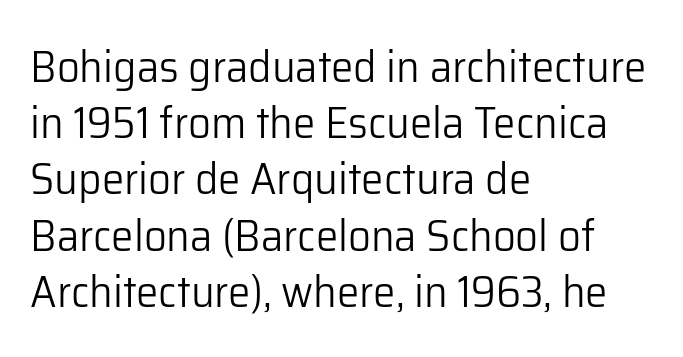
The image shows 45 px light sans-serif type, upright; set left-aligned, normal line spacing (1.25x), normal letter spacing, not underlined; low stroke contrast and a medium x-height.
